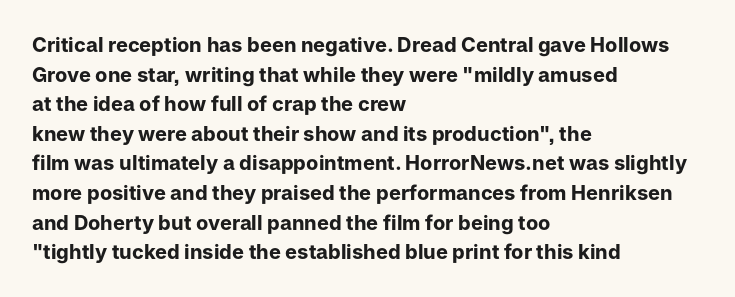
Q: Is the text bold? A: Yes.
Q: Is the text italic (slanted)? A: No, it is upright.
Q: Is the text underlined? A: No.
Q: How is the paragraph aligned? A: Left-aligned.
Q: Is the spacing between letters normal or unusually wide? A: Normal.
Q: Is the spacing between lines tight, normal or loose? A: Normal.
